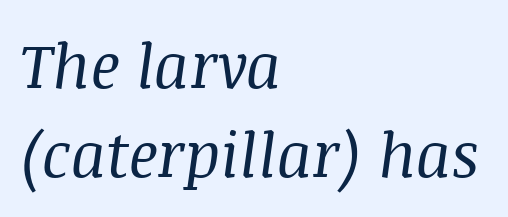
The image shows 62 px regular-weight serif type, italic (leaning right); set left-aligned, normal line spacing (1.44x), normal letter spacing, not underlined; medium stroke contrast and a large x-height.
